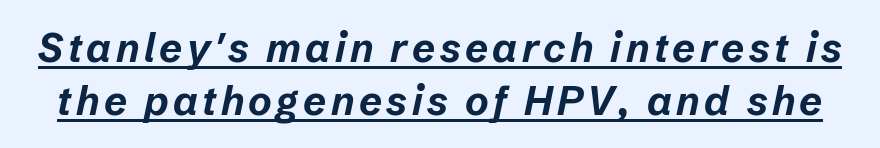
{"italic": "yes", "lean": "right", "slant_degrees": 12, "bold": "yes", "weight": "bold", "width": "normal", "stroke_contrast": "low", "x_height": "medium", "monospaced": "no", "underline": "yes", "line_spacing": "normal", "line_spacing_ratio": 1.32, "glyph_px": 40}
